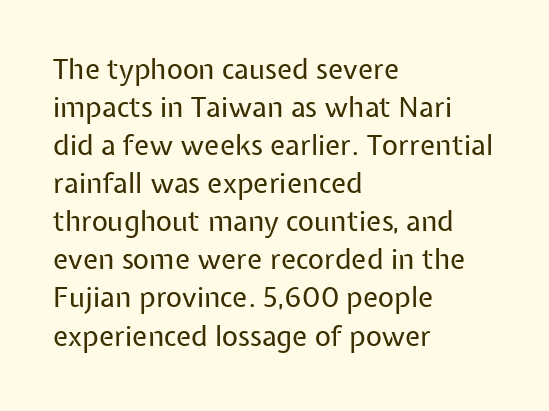
The image shows 28 px regular-weight sans-serif type, upright; set left-aligned, normal line spacing (1.36x), normal letter spacing, not underlined; low stroke contrast and a medium x-height.
